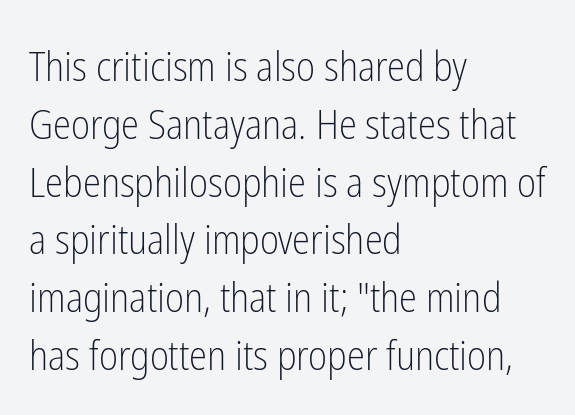
Q: Is the text bold? A: No.
Q: Is the text italic (slanted)? A: No, it is upright.
Q: Is the typeface a serif or a sans-serif typeface? A: Sans-serif.
Q: Is the text underlined? A: No.
Q: How is the paragraph aligned? A: Left-aligned.
Q: Is the spacing between letters normal or unusually wide? A: Normal.
Q: Is the spacing between lines tight, normal or loose? A: Normal.
Q: Width (condensed, normal, or wide)? A: Condensed.
Q: Stroke contrast? A: Low.
Q: x-height? A: Medium.
Q: Monospaced? A: No.
